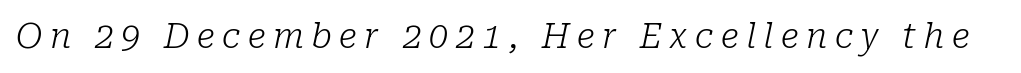
Style check: oblique. Stems and bowls with no extra thickness — not bold. Beneath every word, the page is bare. Varying glyph widths throughout — classic text-font behaviour. A typesetter would label this face a serif.
